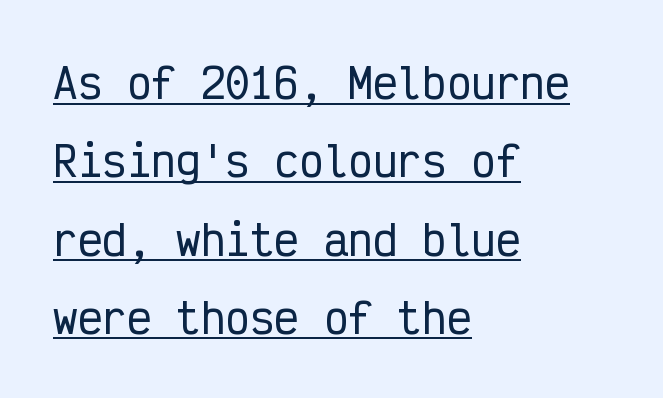
Q: Is the text italic (slanted)? A: No, it is upright.
Q: Is the typeface a serif or a sans-serif typeface? A: Sans-serif.
Q: Is the text underlined? A: Yes.
Q: How is the paragraph aligned? A: Left-aligned.
Q: Is the spacing between letters normal or unusually wide? A: Normal.
Q: Is the spacing between lines tight, normal or loose? A: Loose.
Q: Width (condensed, normal, or wide)? A: Condensed.
Q: Stroke contrast? A: Low.
Q: x-height? A: Medium.
Q: Monospaced? A: Yes.
